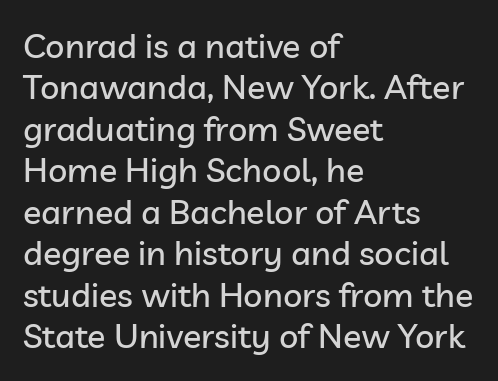
{"serif": "no", "italic": "no", "width": "normal", "stroke_contrast": "low", "x_height": "medium", "monospaced": "no", "underline": "no", "align": "left", "line_spacing_ratio": 1.22, "letter_spacing": "normal", "letter_spacing_em": 0.0, "glyph_px": 34}
